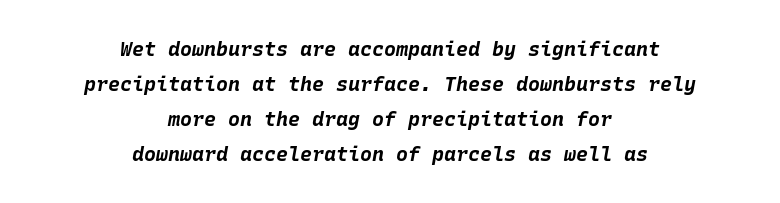
The image shows 20 px bold type, italic (leaning right); set centered, line spacing 1.75x, normal letter spacing, not underlined.
